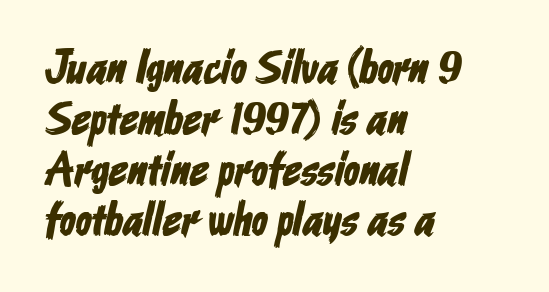
Glyph-to-glyph distance matches everyday printed text. Any mark beneath the type? The region is blank. Think of a printed novel: that variable character pitch is what you see here. The text was rendered using a sans face with plain stroke endings.
